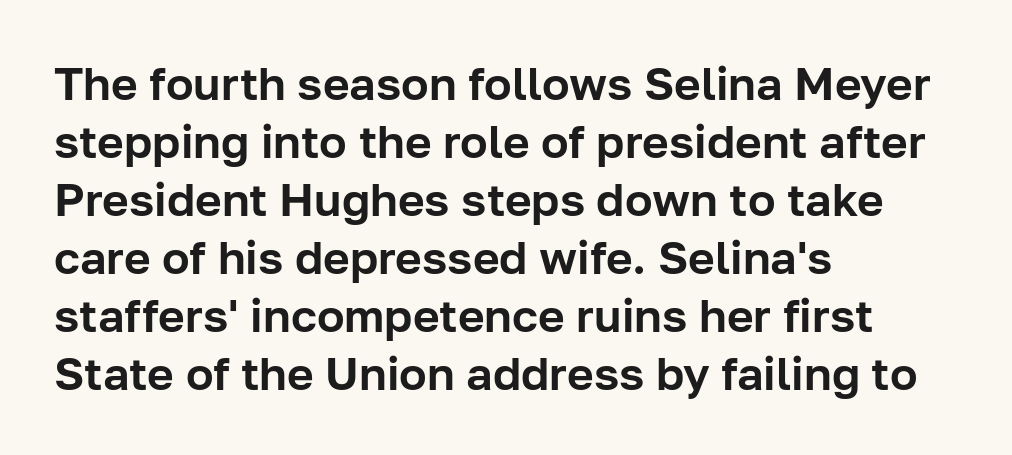
The image shows 46 px sans-serif type, upright; set left-aligned, normal line spacing (1.26x), normal letter spacing, not underlined; low stroke contrast and a medium x-height.
